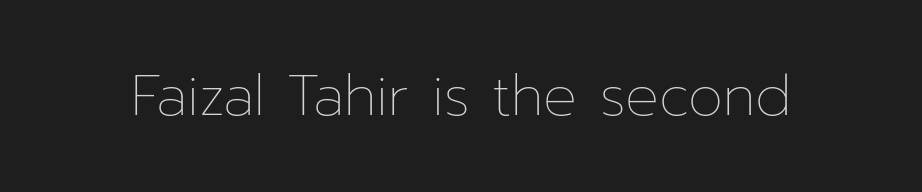
The image shows 56 px thin type, upright; set normal letter spacing, not underlined; low stroke contrast and a medium x-height.
